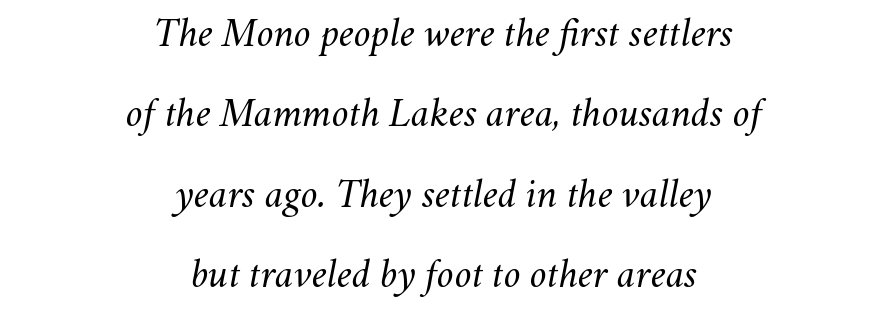
{"italic": "yes", "lean": "right", "slant_degrees": 11, "bold": "no", "weight": "regular", "width": "normal", "stroke_contrast": "medium", "x_height": "small", "monospaced": "no", "underline": "no", "align": "center", "line_spacing": "loose", "line_spacing_ratio": 1.96, "letter_spacing": "normal", "letter_spacing_em": 0.0, "glyph_px": 41}
